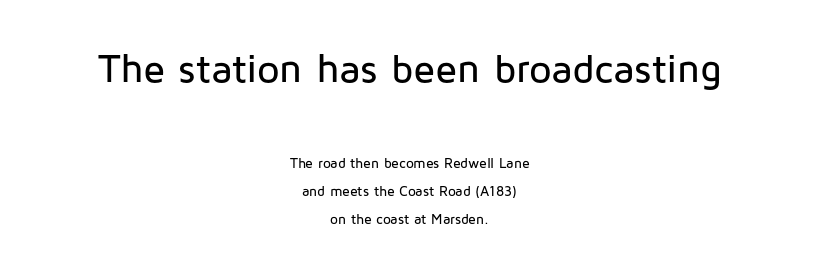
{"serif": "no", "italic": "no", "width": "normal", "stroke_contrast": "low", "x_height": "medium", "monospaced": "no", "underline": "no", "align": "center", "line_spacing": "loose", "line_spacing_ratio": 1.98, "letter_spacing": "normal", "letter_spacing_em": 0.0, "larger_block": "first", "size_ratio": 2.86, "glyph_px": 40}
